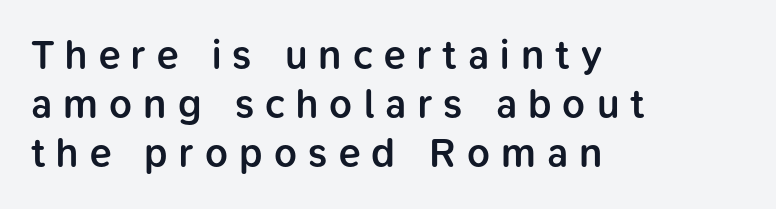
{"serif": "no", "italic": "no", "bold": "semi", "weight": "semibold", "width": "normal", "stroke_contrast": "low", "x_height": "medium", "monospaced": "no", "underline": "no", "align": "left", "line_spacing_ratio": 1.23, "letter_spacing": "wide", "letter_spacing_em": 0.28, "glyph_px": 40}
